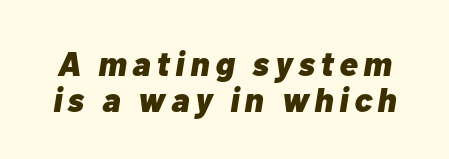
Whoever set this chose condensed vertical rhythm over breathing room. You can tell it's italic because the verticals aren't actually vertical. Beneath every word, the page is bare. Think of a printed novel: that variable character pitch is what you see here.
